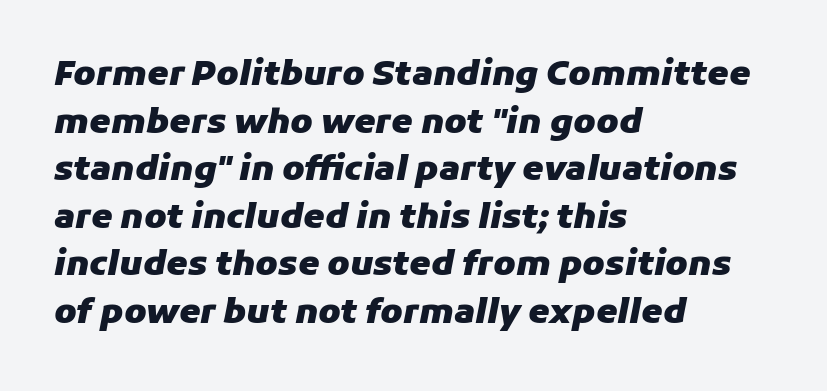
Q: Is the text bold? A: Yes.
Q: Is the text italic (slanted)? A: Yes, it leans right by about 11 degrees.
Q: Is the text underlined? A: No.
Q: How is the paragraph aligned? A: Left-aligned.
Q: Is the spacing between letters normal or unusually wide? A: Normal.
Q: Is the spacing between lines tight, normal or loose? A: Normal.
Q: Width (condensed, normal, or wide)? A: Normal.
Q: Stroke contrast? A: Low.
Q: x-height? A: Medium.
Q: Monospaced? A: No.
